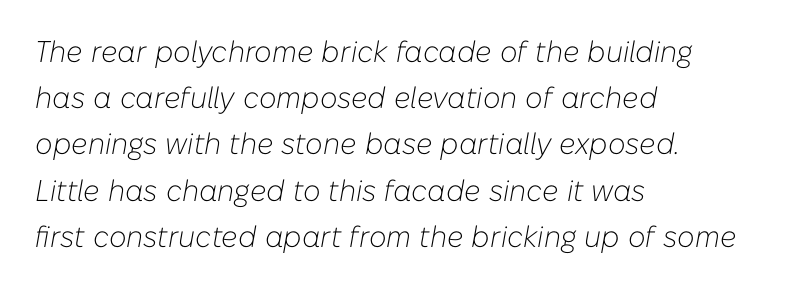
A student would call this left alignment; a typographer would say flush left, rag right. The words here are not underlined. This sample keeps an unexceptional amount of space between lines. Observe the lean: these are italic letterforms.
